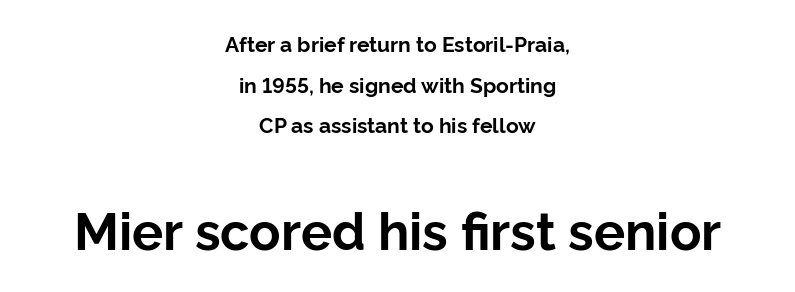
The image shows 52 px bold sans-serif type, upright; set centered, loose line spacing (1.93x), normal letter spacing, not underlined; the second (bottom) block is 2.48x larger; low stroke contrast and a medium x-height.
